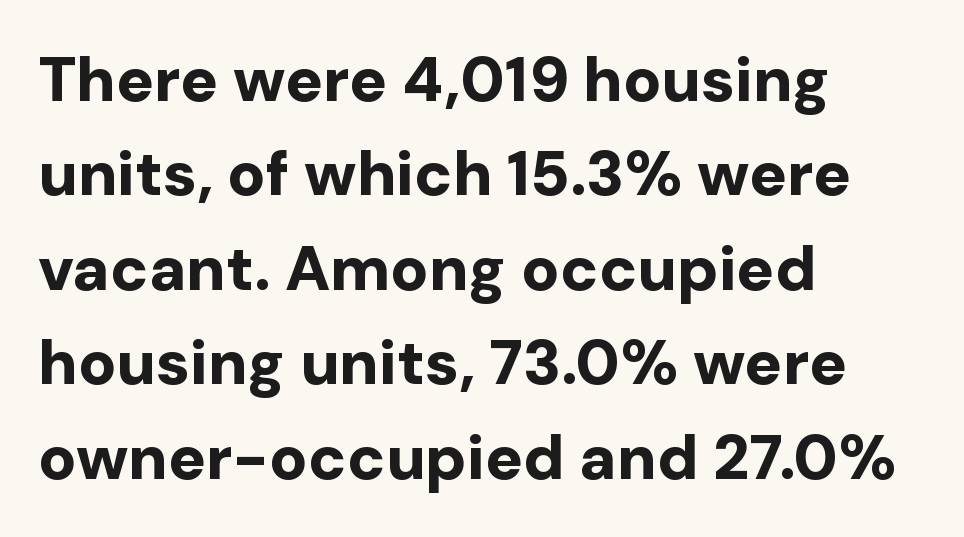
Q: Is the text bold? A: Yes.
Q: Is the text italic (slanted)? A: No, it is upright.
Q: Is the typeface a serif or a sans-serif typeface? A: Sans-serif.
Q: Is the text underlined? A: No.
Q: How is the paragraph aligned? A: Left-aligned.
Q: Is the spacing between letters normal or unusually wide? A: Normal.
Q: Is the spacing between lines tight, normal or loose? A: Normal.
Q: Width (condensed, normal, or wide)? A: Normal.
Q: Stroke contrast? A: Low.
Q: x-height? A: Medium.
Q: Monospaced? A: No.
